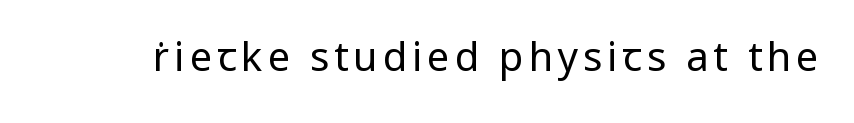
Q: Is the text bold? A: No.
Q: Is the text italic (slanted)? A: No, it is upright.
Q: Is the typeface a serif or a sans-serif typeface? A: Sans-serif.
Q: Is the text underlined? A: No.
Q: Width (condensed, normal, or wide)? A: Normal.
Q: Stroke contrast? A: Low.
Q: x-height? A: Medium.
Q: Monospaced? A: No.
